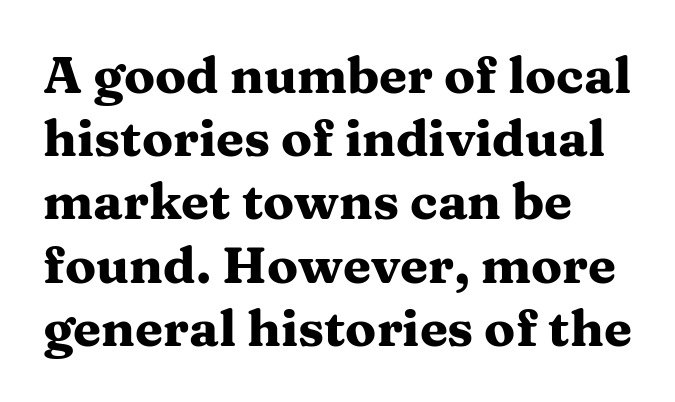
{"serif": "yes", "italic": "no", "bold": "yes", "weight": "heavy", "width": "wide", "stroke_contrast": "medium", "x_height": "medium", "monospaced": "no", "underline": "no", "align": "left", "line_spacing_ratio": 1.24, "letter_spacing": "normal", "letter_spacing_em": 0.0, "glyph_px": 51}
